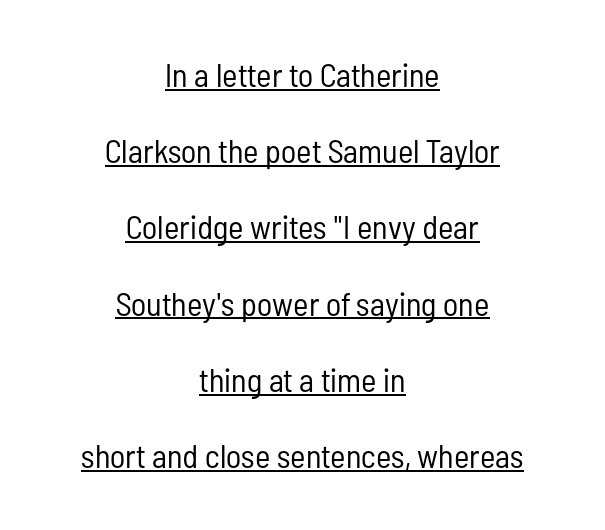
This sample uses plain, unmodified letter spacing. Letters have the restrained weight of plain body copy at most. Ordinary non-slanted type is in use. Students, observe: this is what heavily led, spacious text looks like. The face used here is proportionally spaced, like ordinary book or web type.
